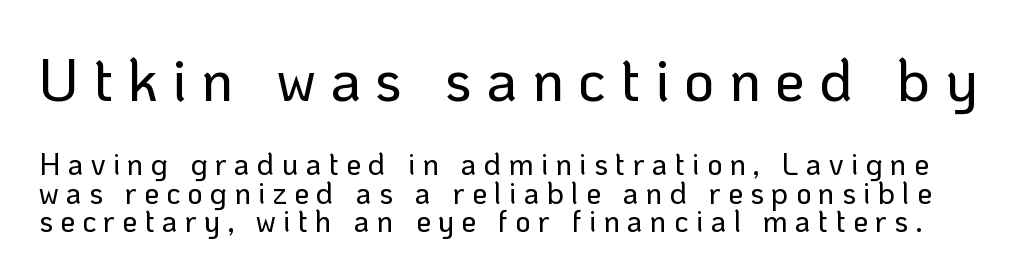
{"serif": "no", "italic": "no", "width": "normal", "stroke_contrast": "low", "x_height": "medium", "monospaced": "no", "underline": "no", "line_spacing": "tight", "line_spacing_ratio": 0.96, "letter_spacing": "wide", "letter_spacing_em": 0.24, "larger_block": "first", "size_ratio": 1.97, "glyph_px": 59}
